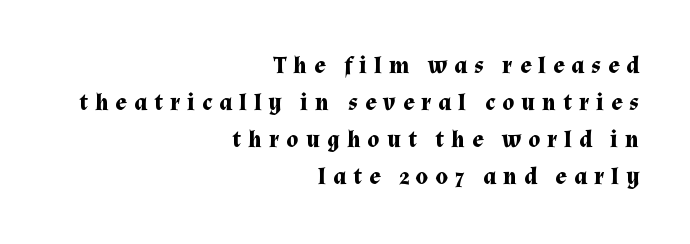
{"italic": "no", "bold": "yes", "underline": "no", "align": "right", "line_spacing": "normal", "line_spacing_ratio": 1.61, "letter_spacing": "wide", "letter_spacing_em": 0.32, "glyph_px": 23}
